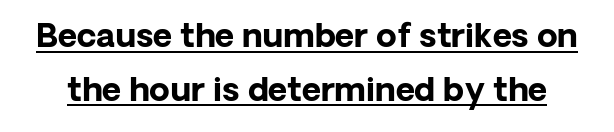
The image shows 33 px bold sans-serif type, upright; set normal line spacing (1.63x), normal letter spacing, underlined; low stroke contrast and a medium x-height.
